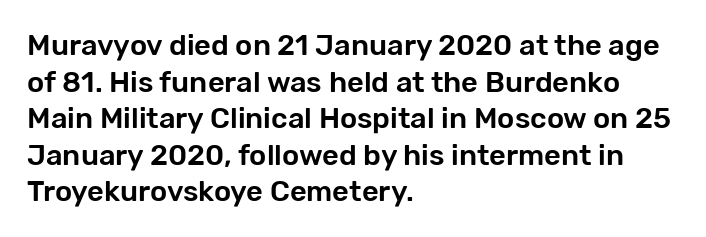
The image shows 29 px sans-serif type, upright; set left-aligned, normal line spacing (1.26x), normal letter spacing, not underlined; low stroke contrast and a medium x-height.
